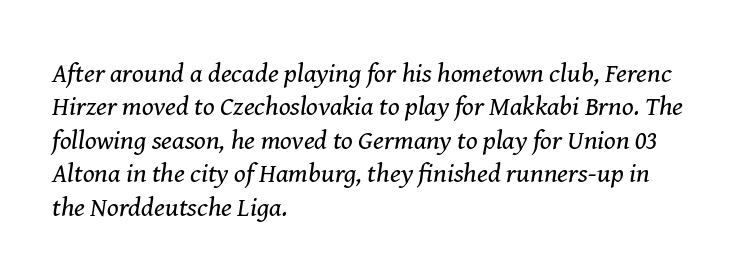
The image shows 27 px text type, italic (leaning right); set left-aligned, line spacing 1.24x, normal letter spacing, not underlined.
